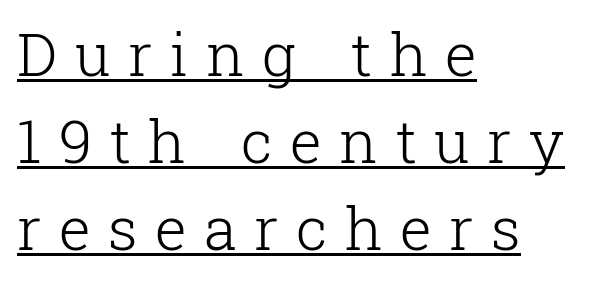
{"serif": "yes", "italic": "no", "bold": "no", "weight": "light", "width": "normal", "stroke_contrast": "low", "x_height": "medium", "monospaced": "no", "underline": "yes", "align": "left", "line_spacing": "normal", "line_spacing_ratio": 1.45, "letter_spacing": "wide", "letter_spacing_em": 0.29, "glyph_px": 60}
